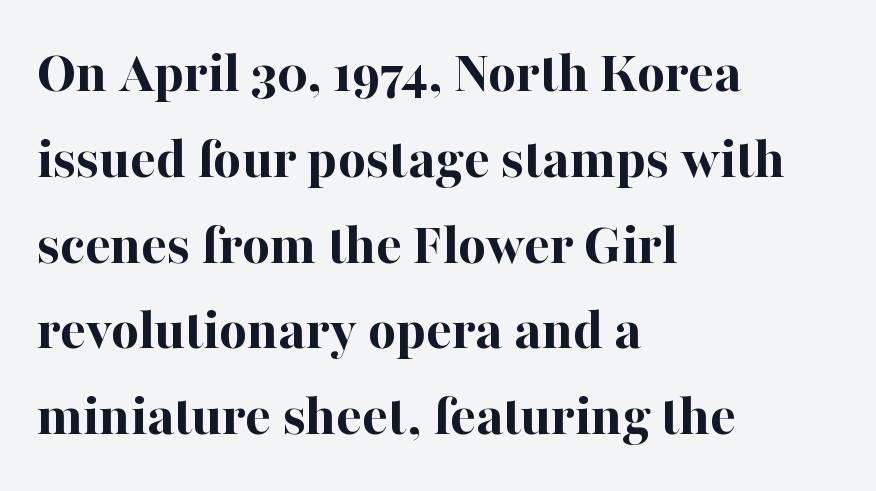
The image shows 60 px bold serif type, upright; set left-aligned, normal line spacing (1.43x), normal letter spacing, not underlined; high stroke contrast and a medium x-height.
